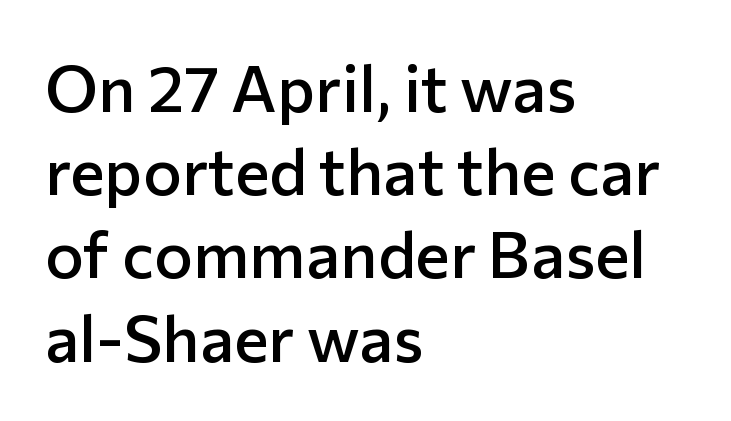
Q: Is the text bold? A: Semi-bold.
Q: Is the text italic (slanted)? A: No, it is upright.
Q: Is the typeface a serif or a sans-serif typeface? A: Sans-serif.
Q: Is the text underlined? A: No.
Q: How is the paragraph aligned? A: Left-aligned.
Q: Is the spacing between letters normal or unusually wide? A: Normal.
Q: Is the spacing between lines tight, normal or loose? A: Normal.
Q: Width (condensed, normal, or wide)? A: Normal.
Q: Stroke contrast? A: Low.
Q: x-height? A: Medium.
Q: Monospaced? A: No.
